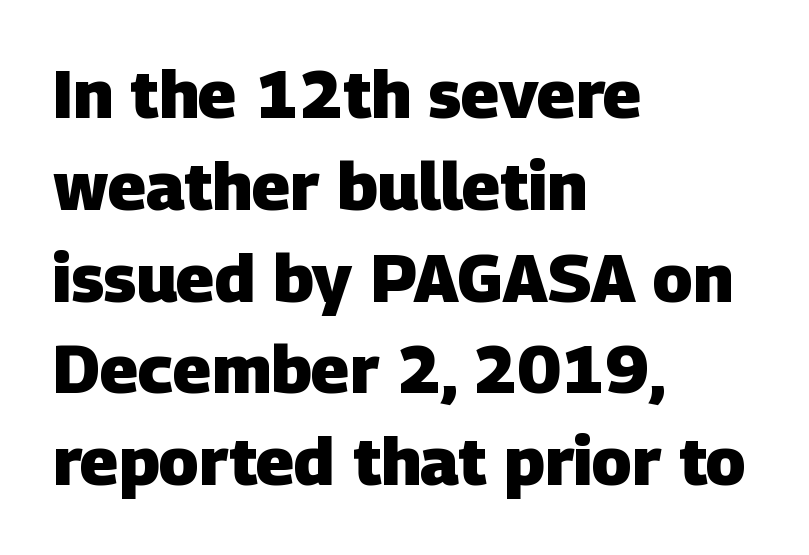
Q: Is the text bold? A: Yes.
Q: Is the typeface a serif or a sans-serif typeface? A: Sans-serif.
Q: Is the text underlined? A: No.
Q: How is the paragraph aligned? A: Left-aligned.
Q: Is the spacing between letters normal or unusually wide? A: Normal.
Q: Is the spacing between lines tight, normal or loose? A: Normal.
Q: Width (condensed, normal, or wide)? A: Normal.
Q: Stroke contrast? A: Low.
Q: x-height? A: Large.
Q: Monospaced? A: No.
